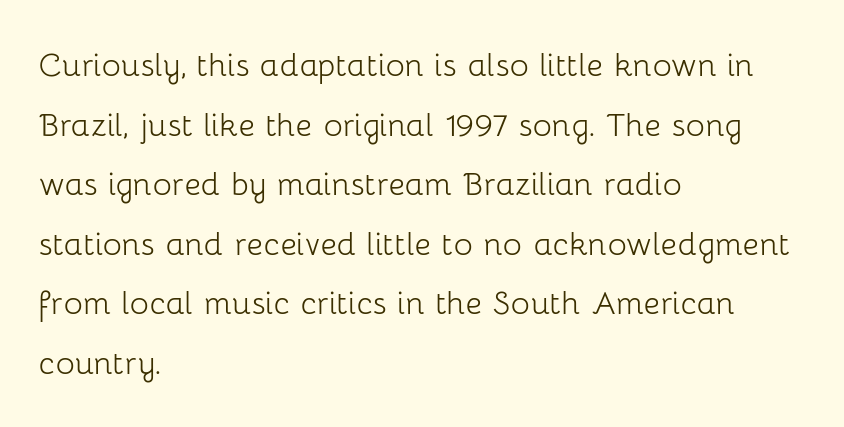
{"serif": "no", "italic": "no", "bold": "no", "weight": "light", "width": "normal", "stroke_contrast": "low", "x_height": "medium", "monospaced": "no", "underline": "no", "align": "left", "line_spacing": "normal", "line_spacing_ratio": 1.49, "letter_spacing": "normal", "letter_spacing_em": 0.0, "glyph_px": 40}
